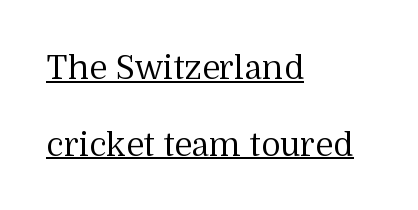
Caption: face not bold, strokes unweighted. What decoration does the sample have? An underline. In CSS terms this would be text-align: left. Letter spacing: default. Do the letters lean? They stand straight. Looks like regular typesetting: each glyph gets only the width it needs.
